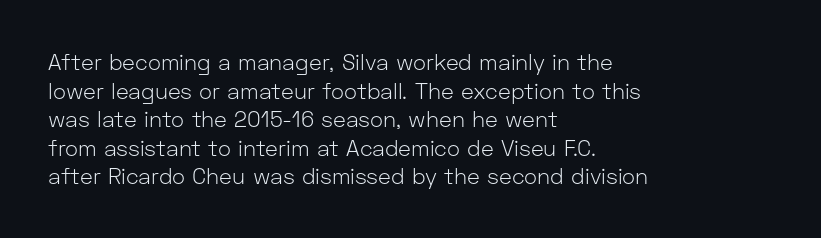
Q: Is the text bold? A: No.
Q: Is the text italic (slanted)? A: No, it is upright.
Q: Is the text underlined? A: No.
Q: How is the paragraph aligned? A: Left-aligned.
Q: Is the spacing between letters normal or unusually wide? A: Normal.
Q: Is the spacing between lines tight, normal or loose? A: Normal.
